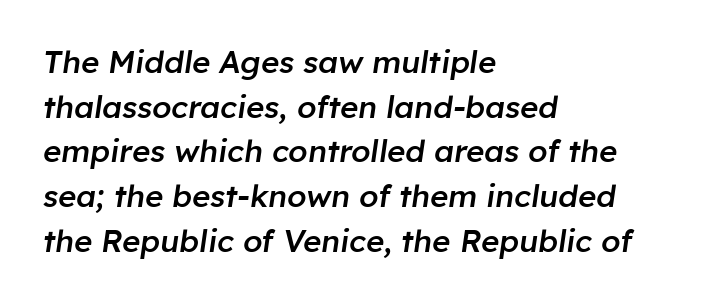
The image shows 31 px semibold type, italic (leaning right); set left-aligned, normal line spacing (1.44x), normal letter spacing, not underlined; low stroke contrast and a medium x-height.
